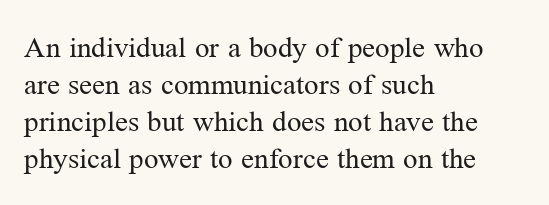
No word sits above an underline. Which margin do the lines hug? The left one — the right edge is uneven. Is this a sans? No — the strokes have serifs. Is the letter spacing exaggerated? No — it looks like the ordinary default.
